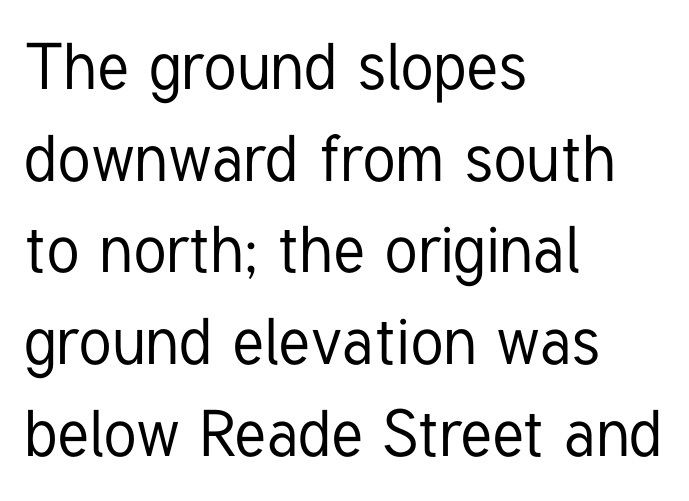
{"serif": "no", "italic": "no", "width": "condensed", "stroke_contrast": "low", "x_height": "medium", "monospaced": "no", "underline": "no", "align": "left", "line_spacing": "normal", "line_spacing_ratio": 1.41, "letter_spacing": "normal", "letter_spacing_em": 0.0, "glyph_px": 65}
